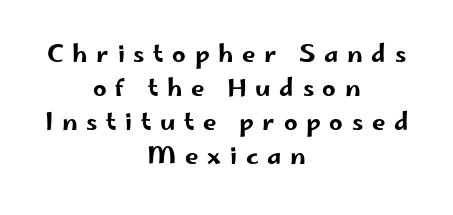
Q: Is the text italic (slanted)? A: No, it is upright.
Q: Is the text underlined? A: No.
Q: How is the paragraph aligned? A: Centered.
Q: Is the spacing between letters normal or unusually wide? A: Unusually wide.
Q: Is the spacing between lines tight, normal or loose? A: Normal.
